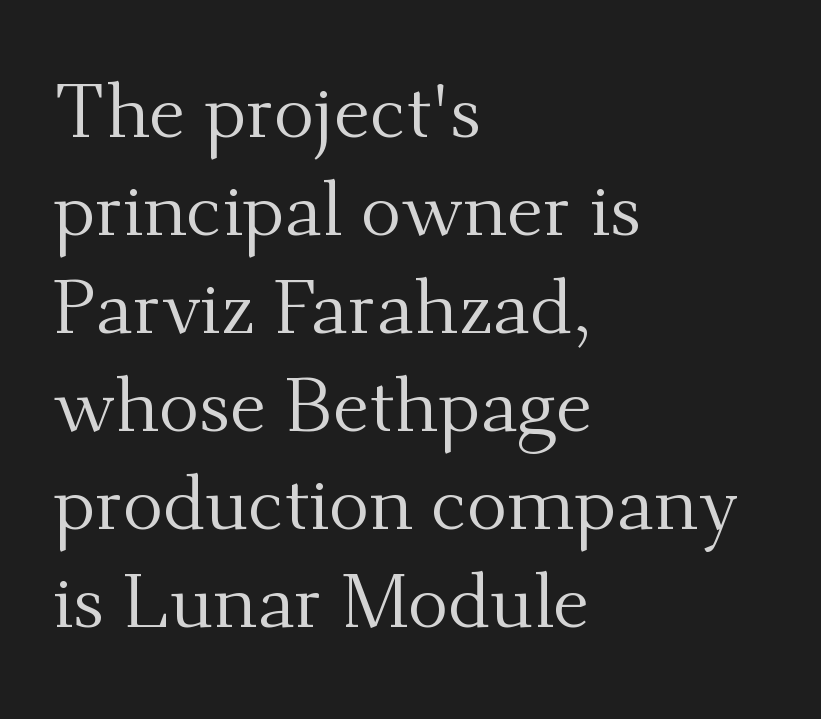
Anything drawn beneath the words? Only blank space. Spacing verdict: proportional, widths tailored to each character. The letters look calm and open, with moderate or lighter stems. Check where the strokes stop: tiny serifs finish them off. Layout note: lines flush left. How would I describe the line gaps? Plain and ordinary.
